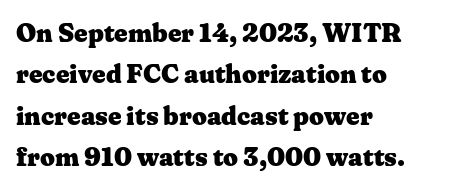
{"italic": "no", "bold": "yes", "underline": "no", "align": "left", "line_spacing": "normal", "line_spacing_ratio": 1.59, "letter_spacing": "normal", "letter_spacing_em": 0.0, "glyph_px": 26}
